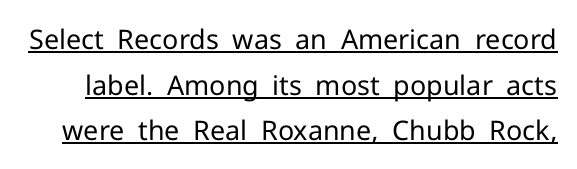
Vertical strokes here are truly vertical. Leading: standard. The typesetter has applied underlining to the passage shown. Caption: standard tracking, unaltered. The weight would be labelled regular, book, light, or lighter still.
